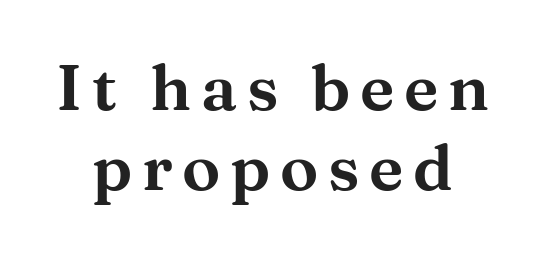
The image shows 64 px wide serif type, upright; set centered, normal line spacing (1.25x), not underlined; medium stroke contrast and a medium x-height.
